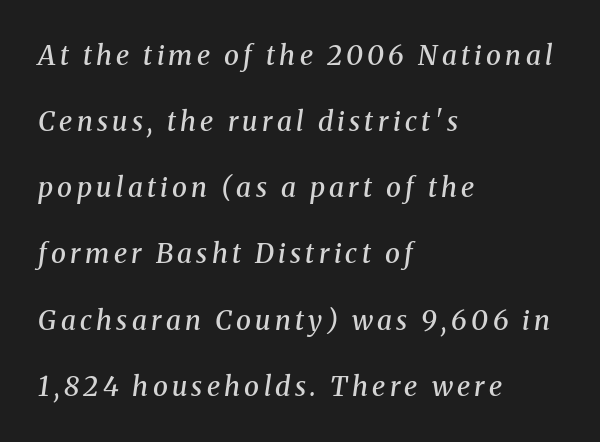
{"italic": "yes", "lean": "right", "slant_degrees": 8, "bold": "semi", "underline": "no", "align": "left", "line_spacing": "loose", "line_spacing_ratio": 2.45, "glyph_px": 27}
